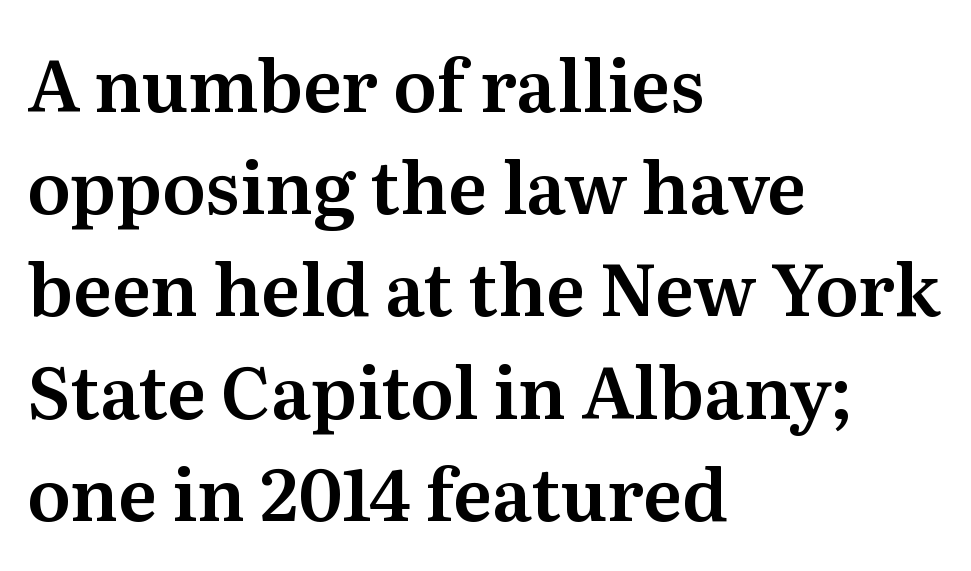
The image shows 72 px serif type, upright; set left-aligned, normal line spacing (1.42x), normal letter spacing, not underlined; medium stroke contrast and a medium x-height.
